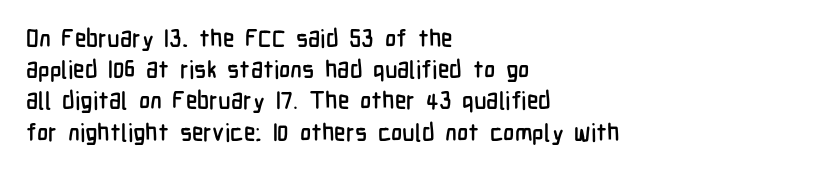
Does the copy run flush right? No — it runs flush left. The font's upright variant was chosen for this text. Descender tails drop into unmarked territory. Reading down the column, the eye jumps a familiar distance to each next line.
